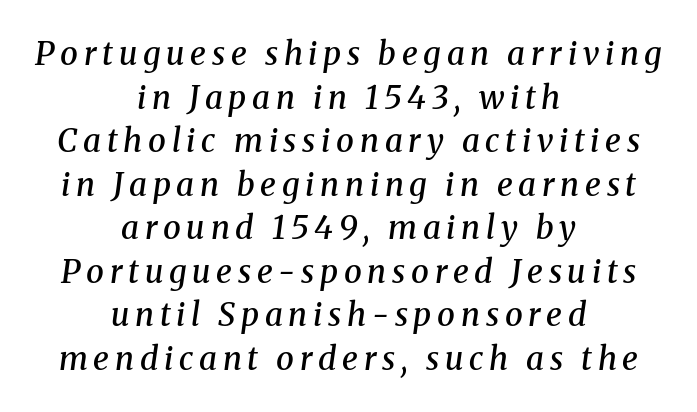
The image shows 32 px semibold serif type, italic (leaning right); set centered, normal line spacing (1.36x), not underlined; medium stroke contrast and a medium x-height.
